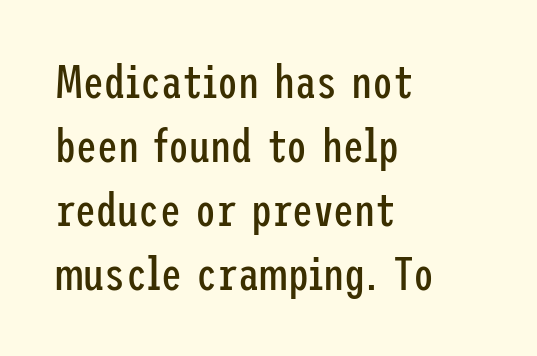
{"serif": "no", "italic": "no", "bold": "no", "weight": "regular", "width": "condensed", "stroke_contrast": "low", "x_height": "medium", "underline": "no", "align": "left", "line_spacing": "normal", "line_spacing_ratio": 1.36, "letter_spacing": "normal", "letter_spacing_em": 0.0, "glyph_px": 47}
